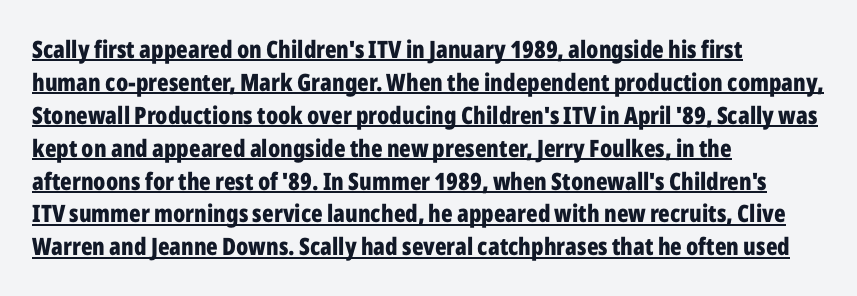
{"italic": "no", "bold": "yes", "underline": "yes", "align": "left", "line_spacing": "normal", "line_spacing_ratio": 1.37, "letter_spacing": "normal", "letter_spacing_em": 0.0, "glyph_px": 24}
